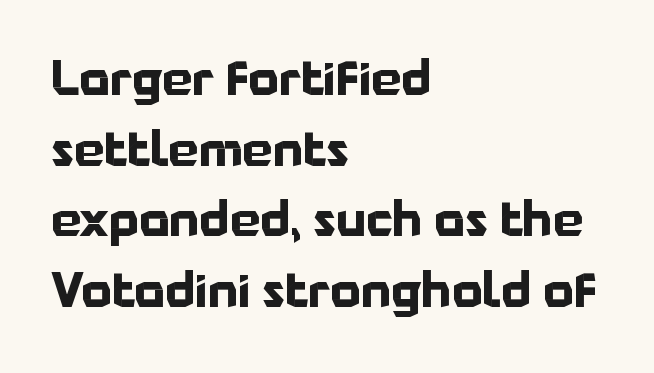
{"serif": "no", "italic": "no", "bold": "yes", "weight": "bold", "width": "normal", "stroke_contrast": "low", "x_height": "medium", "monospaced": "no", "underline": "no", "align": "left", "line_spacing": "normal", "line_spacing_ratio": 1.47, "letter_spacing": "normal", "letter_spacing_em": 0.0, "glyph_px": 48}
